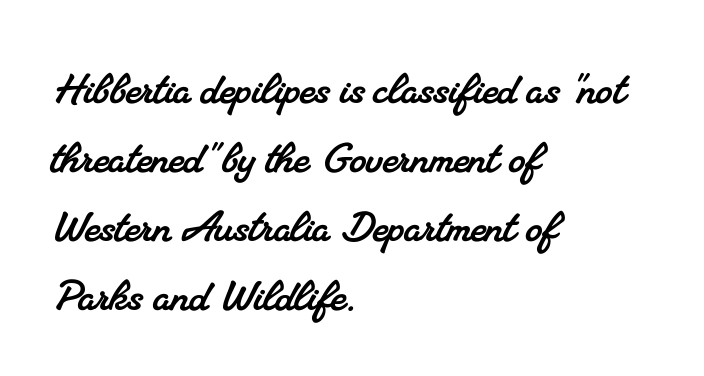
Q: Is the typeface a serif or a sans-serif typeface? A: Serif.
Q: Is the text underlined? A: No.
Q: How is the paragraph aligned? A: Left-aligned.
Q: Is the spacing between letters normal or unusually wide? A: Normal.
Q: Is the spacing between lines tight, normal or loose? A: Normal.
Q: Width (condensed, normal, or wide)? A: Normal.
Q: Stroke contrast? A: Medium.
Q: x-height? A: Small.
Q: Monospaced? A: No.
